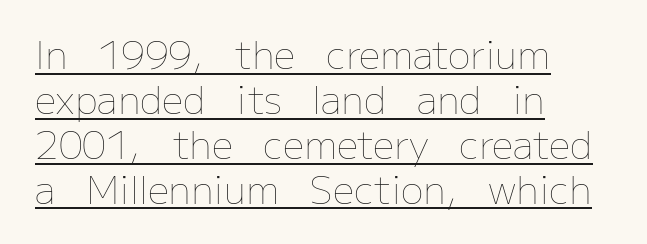
The image shows 38 px thin type, upright; set left-aligned, line spacing 1.18x, normal letter spacing, underlined; low stroke contrast and a medium x-height.
